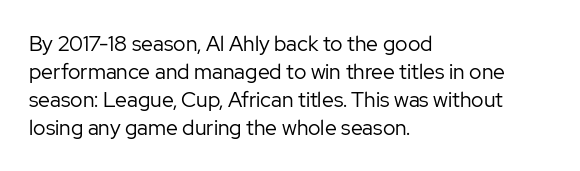
The paragraph has a hard left edge and a soft right edge. Rows of type keep a routine distance in the vertical direction. The letters sit at their default tracking, neither squeezed nor spread. Posture: vertical.
